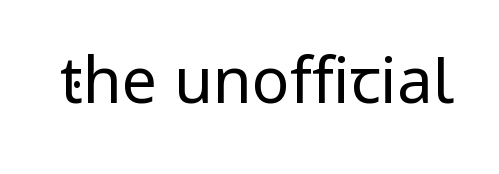
Q: Is the text bold? A: No.
Q: Is the text italic (slanted)? A: No, it is upright.
Q: Is the typeface a serif or a sans-serif typeface? A: Sans-serif.
Q: Is the text underlined? A: No.
Q: Is the spacing between letters normal or unusually wide? A: Normal.
Q: Width (condensed, normal, or wide)? A: Normal.
Q: Stroke contrast? A: Low.
Q: x-height? A: Medium.
Q: Monospaced? A: No.
